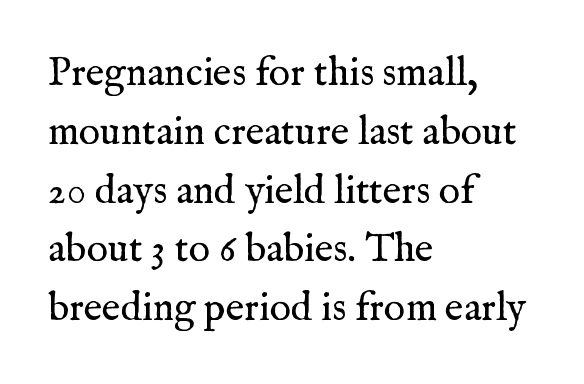
The image shows 40 px regular-weight serif type, upright; set left-aligned, normal line spacing (1.47x), normal letter spacing, not underlined; medium stroke contrast and a medium x-height.
